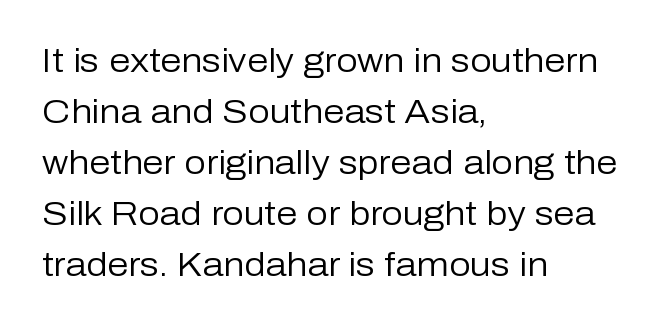
{"serif": "no", "italic": "no", "bold": "no", "weight": "regular", "width": "normal", "stroke_contrast": "low", "x_height": "medium", "monospaced": "no", "underline": "no", "align": "left", "line_spacing": "normal", "line_spacing_ratio": 1.5, "letter_spacing": "normal", "letter_spacing_em": 0.0, "glyph_px": 34}
